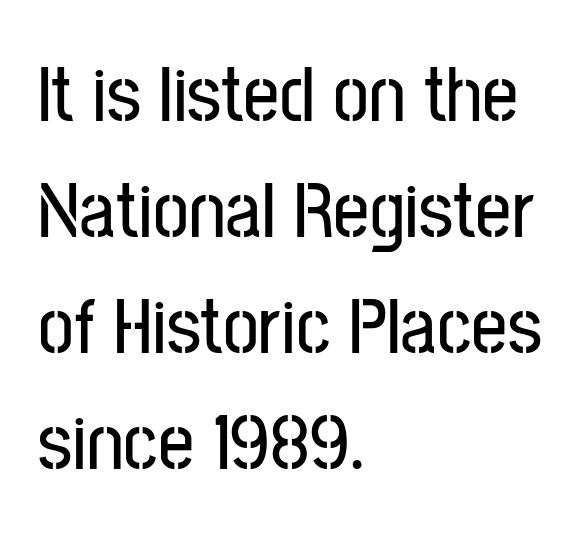
{"serif": "no", "italic": "no", "width": "condensed", "stroke_contrast": "low", "x_height": "medium", "monospaced": "no", "underline": "no", "align": "left", "line_spacing": "normal", "line_spacing_ratio": 1.45, "letter_spacing": "normal", "letter_spacing_em": 0.0, "glyph_px": 80}
